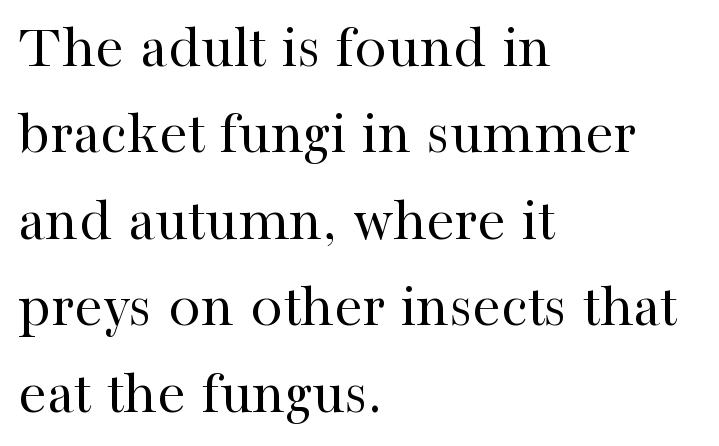
Q: Is the text bold? A: No.
Q: Is the text italic (slanted)? A: No, it is upright.
Q: Is the typeface a serif or a sans-serif typeface? A: Serif.
Q: Is the text underlined? A: No.
Q: How is the paragraph aligned? A: Left-aligned.
Q: Is the spacing between letters normal or unusually wide? A: Normal.
Q: Is the spacing between lines tight, normal or loose? A: Normal.
Q: Width (condensed, normal, or wide)? A: Normal.
Q: Stroke contrast? A: High.
Q: x-height? A: Medium.
Q: Monospaced? A: No.
